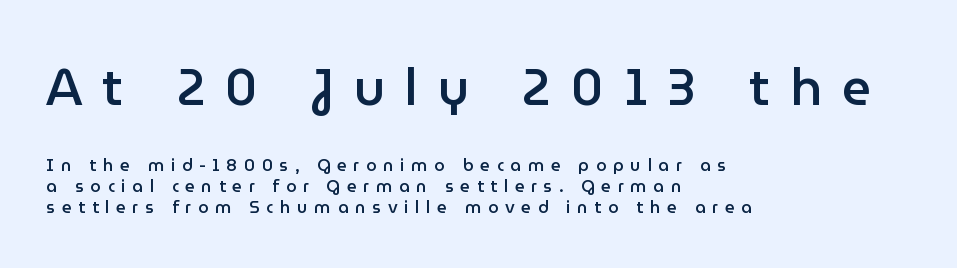
The image shows 51 px semibold sans-serif type, upright; set left-aligned, normal line spacing (1.25x), unusually wide letter spacing (+0.39 em), not underlined; the first (top) block is 3.0x larger; low stroke contrast and a medium x-height.
